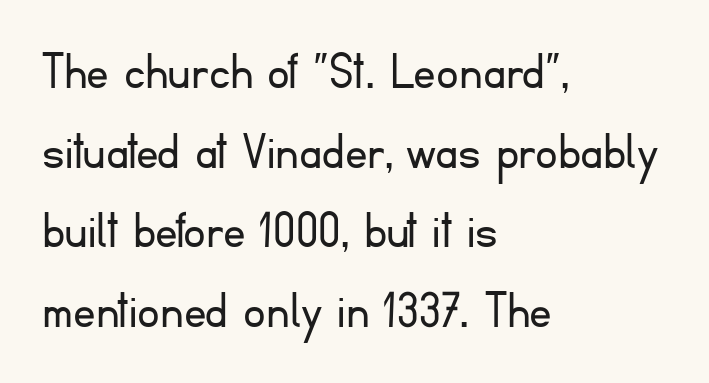
Each line starts at the same left margin while the right side varies. This sample uses plain, unmodified letter spacing. Every character sits straight up, as roman type does. In terms of leading, this rendering sits right in the middle. This is not heavy type; no bold has been used. Looks like regular typesetting: each glyph gets only the width it needs.
